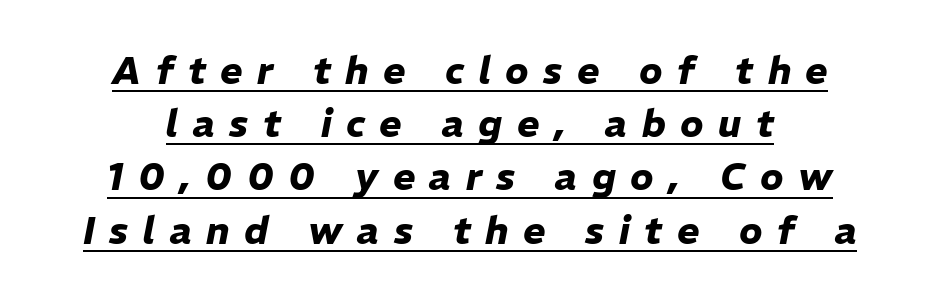
{"italic": "yes", "lean": "right", "slant_degrees": 11, "bold": "yes", "weight": "heavy", "width": "normal", "stroke_contrast": "low", "x_height": "medium", "monospaced": "no", "underline": "yes", "align": "center", "line_spacing": "normal", "line_spacing_ratio": 1.4, "letter_spacing": "wide", "letter_spacing_em": 0.38, "glyph_px": 38}
